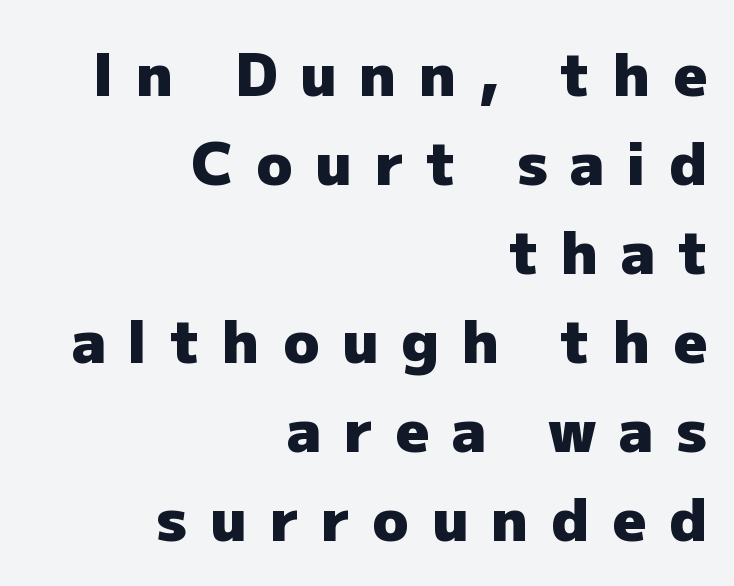
The image shows 59 px heavy sans-serif type, upright; set right-aligned, normal line spacing (1.51x), unusually wide letter spacing (+0.39 em), not underlined; low stroke contrast and a medium x-height.
